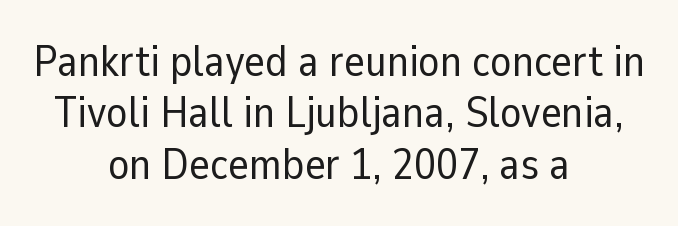
The image shows 44 px regular-weight sans-serif type, upright; set centered, line spacing 1.17x, normal letter spacing, not underlined; low stroke contrast and a medium x-height.
